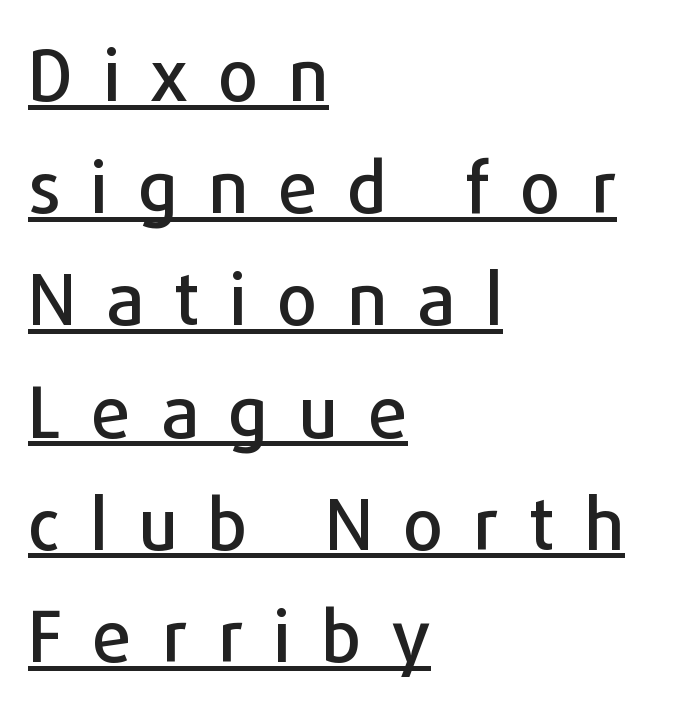
Q: Is the text italic (slanted)? A: No, it is upright.
Q: Is the typeface a serif or a sans-serif typeface? A: Sans-serif.
Q: Is the text underlined? A: Yes.
Q: How is the paragraph aligned? A: Left-aligned.
Q: Is the spacing between letters normal or unusually wide? A: Unusually wide.
Q: Is the spacing between lines tight, normal or loose? A: Normal.
Q: Width (condensed, normal, or wide)? A: Normal.
Q: Stroke contrast? A: Low.
Q: x-height? A: Medium.
Q: Monospaced? A: No.
